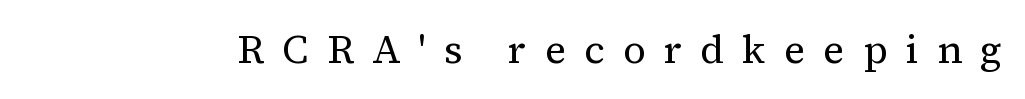
Q: Is the text bold? A: No.
Q: Is the text italic (slanted)? A: No, it is upright.
Q: Is the typeface a serif or a sans-serif typeface? A: Serif.
Q: Is the text underlined? A: No.
Q: Is the spacing between letters normal or unusually wide? A: Unusually wide.
Q: Width (condensed, normal, or wide)? A: Normal.
Q: Stroke contrast? A: Medium.
Q: x-height? A: Medium.
Q: Monospaced? A: No.
